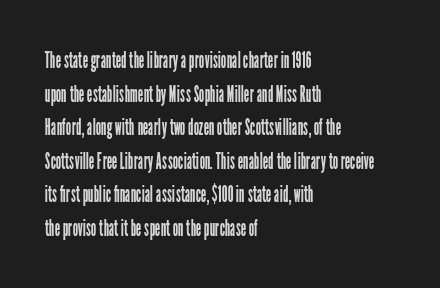
Q: Is the text bold? A: No.
Q: Is the text italic (slanted)? A: No, it is upright.
Q: Is the text underlined? A: No.
Q: How is the paragraph aligned? A: Left-aligned.
Q: Is the spacing between letters normal or unusually wide? A: Normal.
Q: Is the spacing between lines tight, normal or loose? A: Normal.
